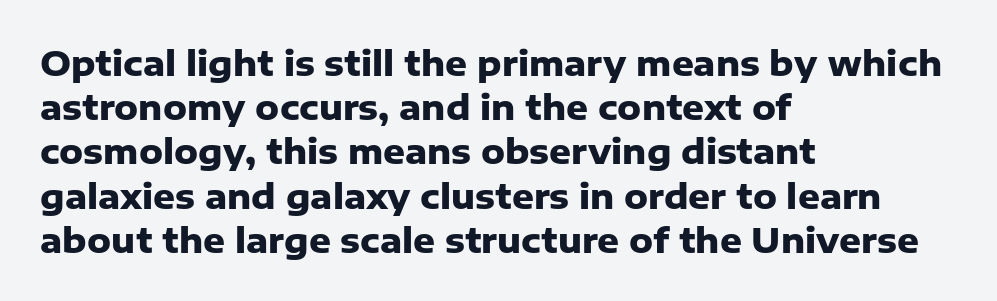
The image shows 34 px heavy sans-serif type, upright; set left-aligned, normal line spacing (1.3x), normal letter spacing, not underlined; low stroke contrast and a medium x-height.
